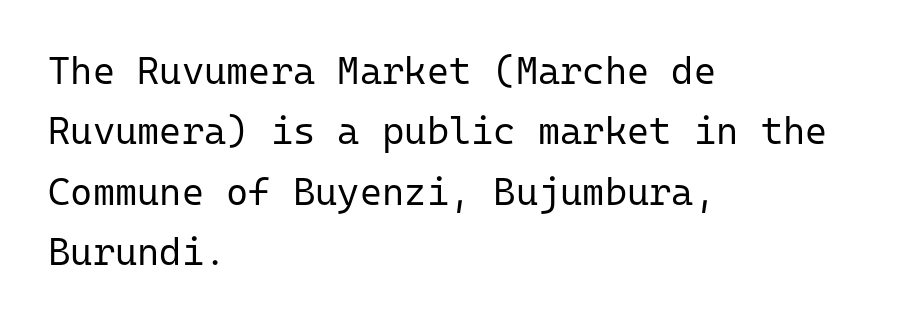
The image shows 38 px regular-weight sans-serif type, upright, monospaced; set left-aligned, normal line spacing (1.59x), normal letter spacing, not underlined; low stroke contrast and a medium x-height.
